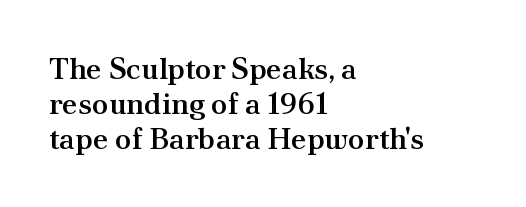
The image shows 30 px semibold serif type, upright; set left-aligned, line spacing 1.16x, normal letter spacing, not underlined; medium stroke contrast and a small x-height.
